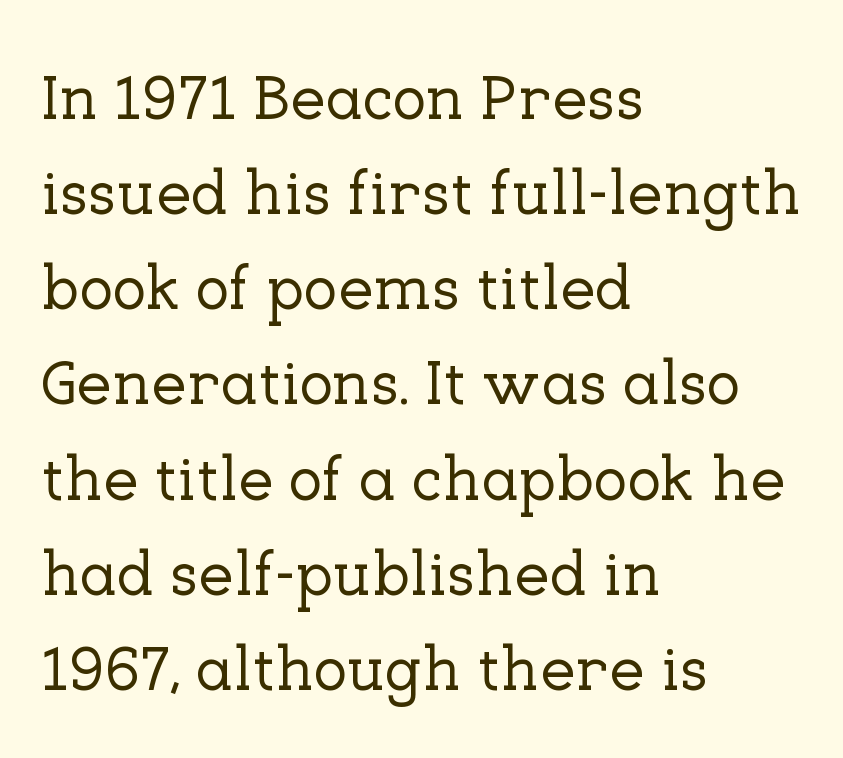
{"serif": "yes", "italic": "no", "width": "normal", "stroke_contrast": "low", "x_height": "medium", "monospaced": "no", "underline": "no", "align": "left", "line_spacing": "normal", "line_spacing_ratio": 1.51, "letter_spacing": "normal", "letter_spacing_em": 0.0, "glyph_px": 63}
